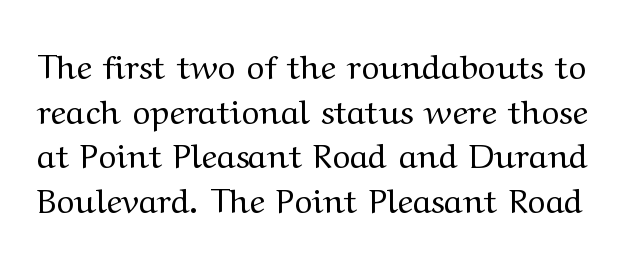
Note: serifs present on the glyphs. Each letter keeps its own natural width here, so spacing adapts to shape. Notice how the stems are strictly vertical — no italics here. Each row of text sits above clean, open space. What stands out about the letter spacing? Nothing — it is the standard amount. Letters have the restrained weight of plain body copy at most.
